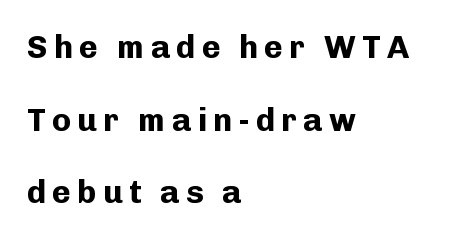
The image shows 32 px bold sans-serif type, upright; set left-aligned, loose line spacing (2.27x), not underlined; low stroke contrast and a medium x-height.
